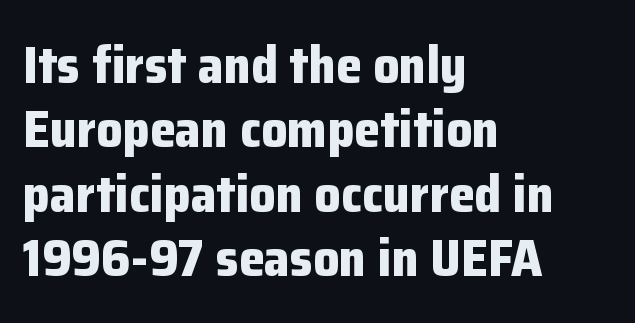
Q: Is the text bold? A: Yes.
Q: Is the text italic (slanted)? A: No, it is upright.
Q: Is the typeface a serif or a sans-serif typeface? A: Sans-serif.
Q: Is the text underlined? A: No.
Q: How is the paragraph aligned? A: Left-aligned.
Q: Is the spacing between letters normal or unusually wide? A: Normal.
Q: Width (condensed, normal, or wide)? A: Normal.
Q: Stroke contrast? A: Low.
Q: x-height? A: Medium.
Q: Monospaced? A: No.
